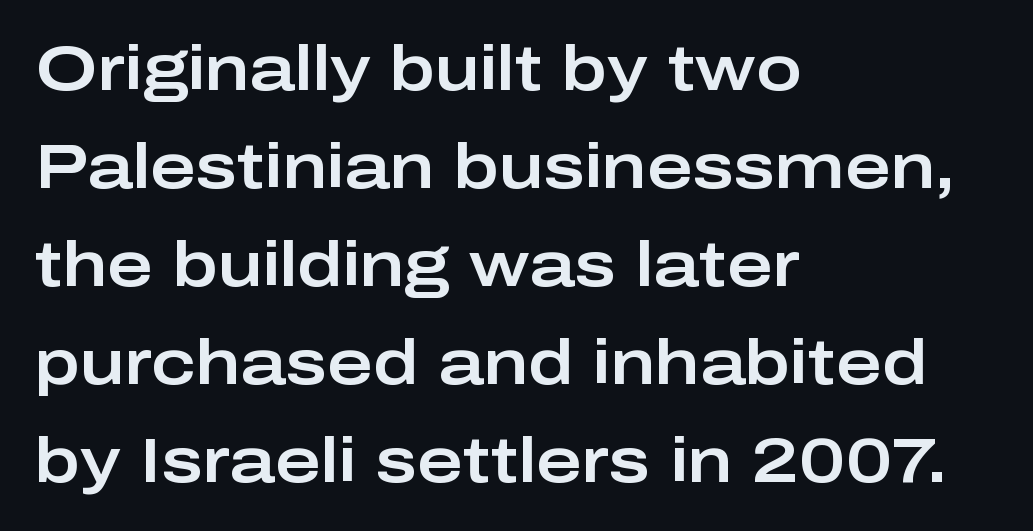
Q: Is the text italic (slanted)? A: No, it is upright.
Q: Is the typeface a serif or a sans-serif typeface? A: Sans-serif.
Q: Is the text underlined? A: No.
Q: How is the paragraph aligned? A: Left-aligned.
Q: Is the spacing between letters normal or unusually wide? A: Normal.
Q: Is the spacing between lines tight, normal or loose? A: Normal.
Q: Width (condensed, normal, or wide)? A: Wide.
Q: Stroke contrast? A: Low.
Q: x-height? A: Medium.
Q: Monospaced? A: No.
